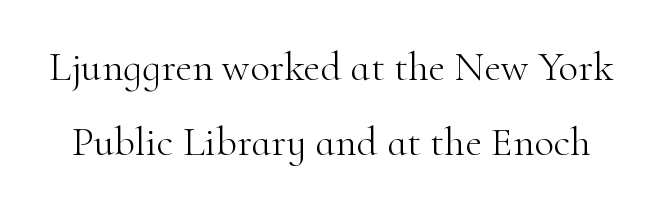
{"serif": "yes", "italic": "no", "bold": "no", "weight": "light", "width": "normal", "stroke_contrast": "high", "x_height": "small", "monospaced": "no", "underline": "no", "line_spacing_ratio": 1.84, "letter_spacing": "normal", "letter_spacing_em": 0.0, "glyph_px": 41}
